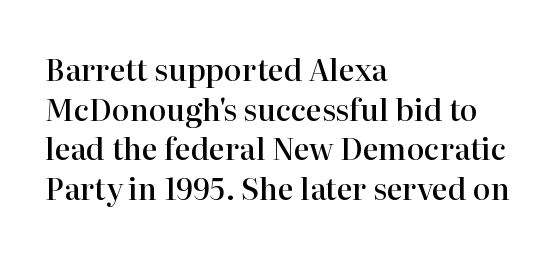
Q: Is the text bold? A: Semi-bold.
Q: Is the text italic (slanted)? A: No, it is upright.
Q: Is the typeface a serif or a sans-serif typeface? A: Serif.
Q: Is the text underlined? A: No.
Q: How is the paragraph aligned? A: Left-aligned.
Q: Is the spacing between letters normal or unusually wide? A: Normal.
Q: Is the spacing between lines tight, normal or loose? A: Normal.
Q: Width (condensed, normal, or wide)? A: Normal.
Q: Stroke contrast? A: High.
Q: x-height? A: Medium.
Q: Monospaced? A: No.
